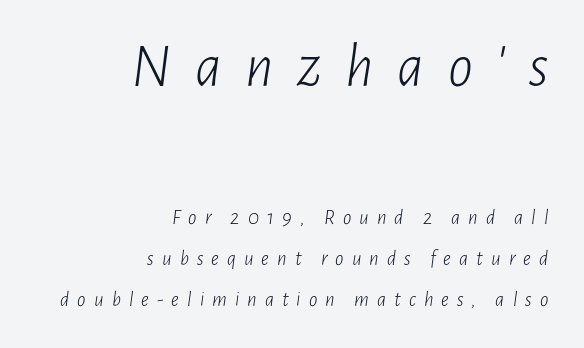
Q: Is the text bold? A: No.
Q: Is the text italic (slanted)? A: Yes, it leans right by about 7 degrees.
Q: Is the text underlined? A: No.
Q: How is the paragraph aligned? A: Right-aligned.
Q: Is the spacing between letters normal or unusually wide? A: Unusually wide.
Q: Is the spacing between lines tight, normal or loose? A: Loose.
Q: Which block of text is set in a larger size, the first (top) or the second (bottom)? A: The first (top) one.
Q: Width (condensed, normal, or wide)? A: Condensed.
Q: Stroke contrast? A: Low.
Q: x-height? A: Medium.
Q: Monospaced? A: No.
